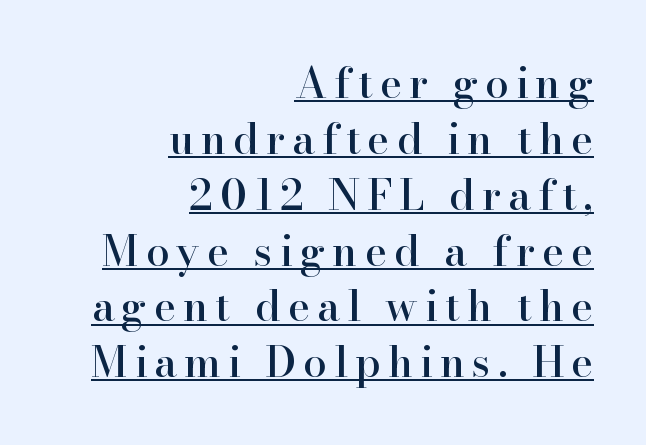
{"serif": "yes", "italic": "no", "width": "normal", "stroke_contrast": "high", "x_height": "small", "monospaced": "no", "underline": "yes", "align": "right", "line_spacing": "normal", "line_spacing_ratio": 1.33, "glyph_px": 42}
